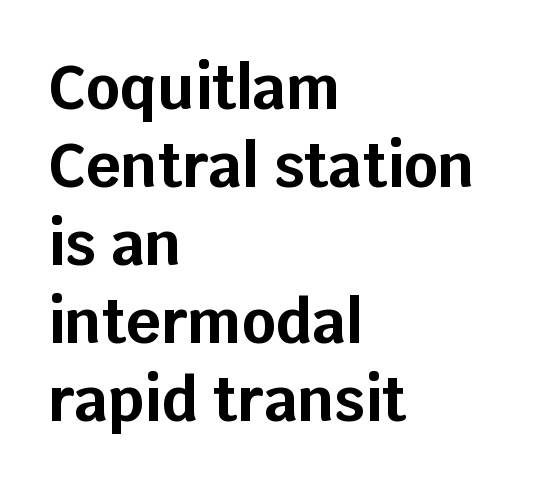
The image shows 60 px bold sans-serif type, upright; set left-aligned, normal line spacing (1.3x), normal letter spacing, not underlined; low stroke contrast and a large x-height.
